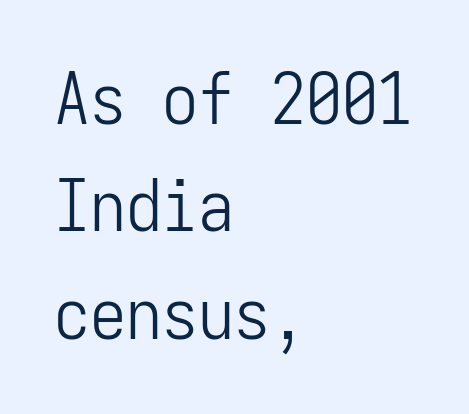
{"serif": "no", "italic": "no", "bold": "no", "weight": "light", "width": "condensed", "stroke_contrast": "low", "x_height": "medium", "monospaced": "yes", "underline": "no", "align": "left", "line_spacing": "normal", "line_spacing_ratio": 1.49, "letter_spacing": "normal", "letter_spacing_em": 0.0, "glyph_px": 72}
